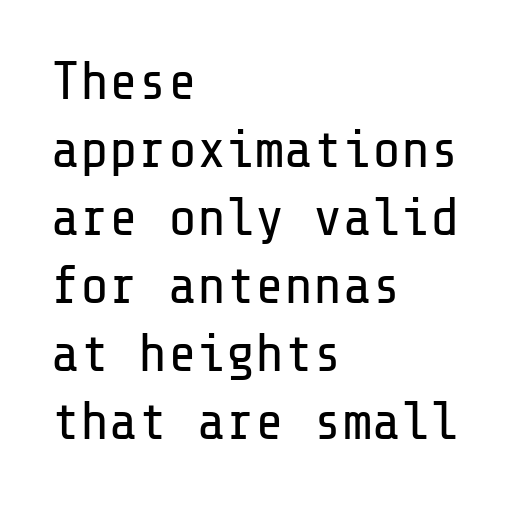
The image shows 54 px regular-weight sans-serif type, upright; set left-aligned, normal line spacing (1.26x), normal letter spacing, not underlined; low stroke contrast and a medium x-height.
